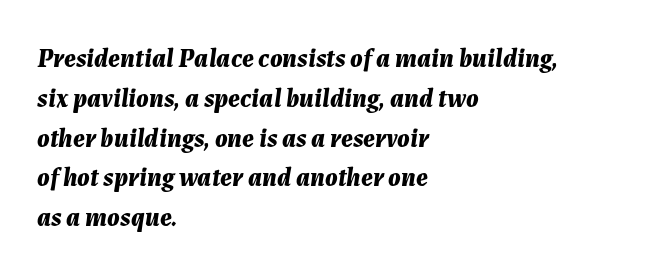
Q: Is the text bold? A: Yes.
Q: Is the text italic (slanted)? A: Yes, it leans right by about 7 degrees.
Q: Is the text underlined? A: No.
Q: How is the paragraph aligned? A: Left-aligned.
Q: Is the spacing between letters normal or unusually wide? A: Normal.
Q: Is the spacing between lines tight, normal or loose? A: Normal.
